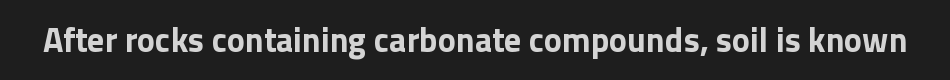
The letters advance in unequal steps, a hallmark of proportional type. The font's upright variant was chosen for this text. Every letter is thick-stroked: bold, no question. Decoration check: the copy has no underline.
